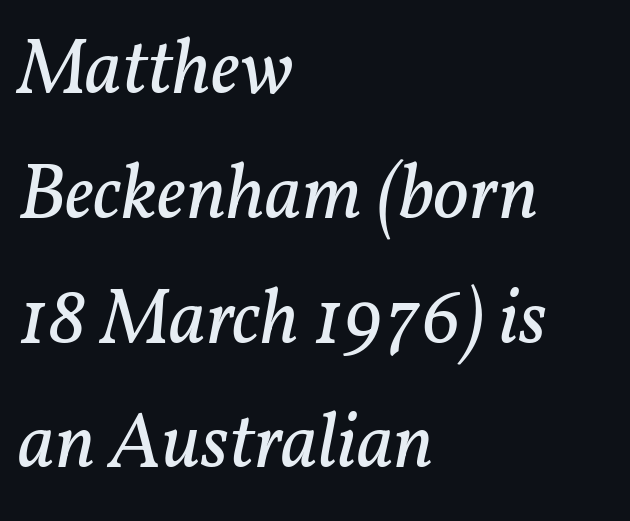
The image shows 78 px regular-weight serif type, italic (leaning right); set left-aligned, normal line spacing (1.6x), normal letter spacing, not underlined; low stroke contrast and a medium x-height.
